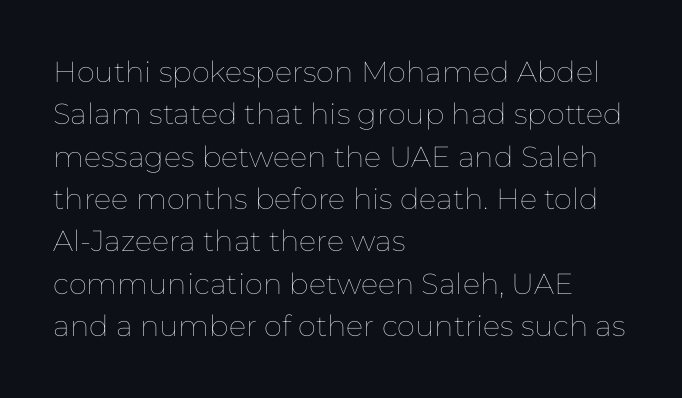
The image shows 29 px thin type, upright; set left-aligned, normal line spacing (1.46x), normal letter spacing, not underlined; low stroke contrast and a medium x-height.
